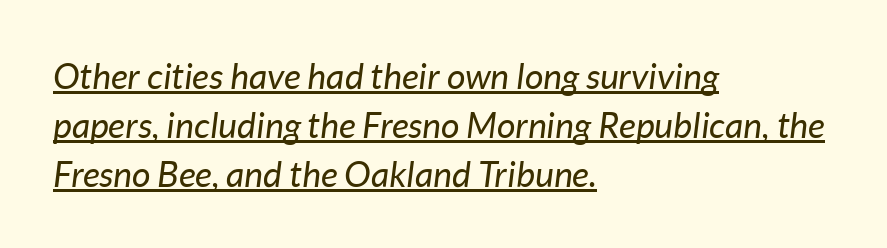
Q: Is the text bold? A: No.
Q: Is the text italic (slanted)? A: Yes, it leans right by about 7 degrees.
Q: Is the text underlined? A: Yes.
Q: How is the paragraph aligned? A: Left-aligned.
Q: Is the spacing between letters normal or unusually wide? A: Normal.
Q: Is the spacing between lines tight, normal or loose? A: Normal.
Q: Width (condensed, normal, or wide)? A: Normal.
Q: Stroke contrast? A: Low.
Q: x-height? A: Medium.
Q: Monospaced? A: No.
